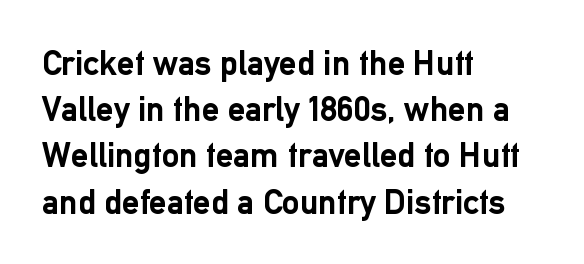
{"serif": "no", "italic": "no", "bold": "yes", "weight": "semibold", "width": "normal", "stroke_contrast": "low", "x_height": "medium", "monospaced": "no", "underline": "no", "align": "left", "line_spacing": "normal", "line_spacing_ratio": 1.32, "letter_spacing": "normal", "letter_spacing_em": 0.0, "glyph_px": 35}
